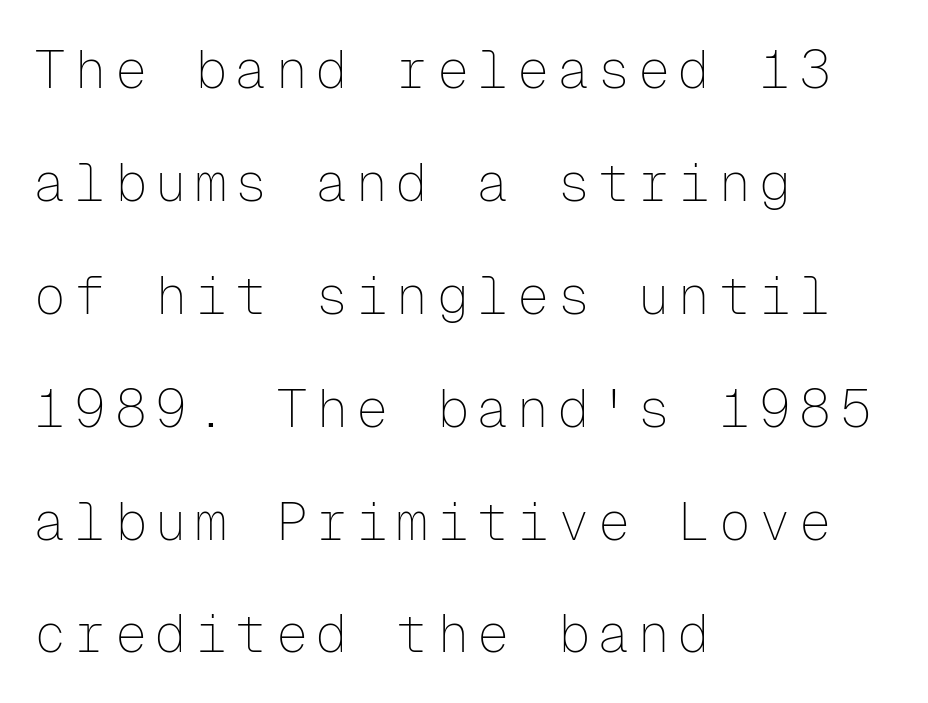
The image shows 53 px thin sans-serif type, upright, monospaced; set left-aligned, loose line spacing (2.13x), not underlined; low stroke contrast and a medium x-height.
